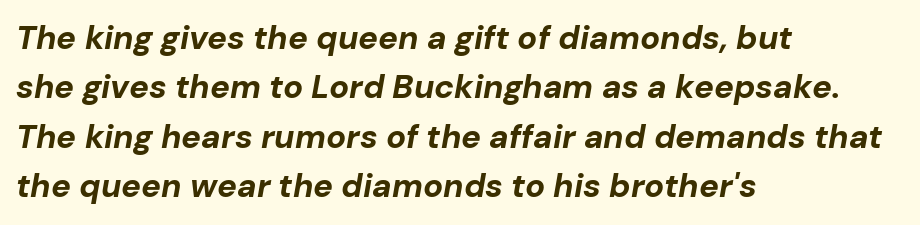
Stroke thickness is high; the sample reads as a true bold. These lines are rendered in a variable-pitch font. Does the leading feel generous? No, just average. These lines are set flush left with a ragged right edge. The letterforms sit shoulder to shoulder at normal distance.
